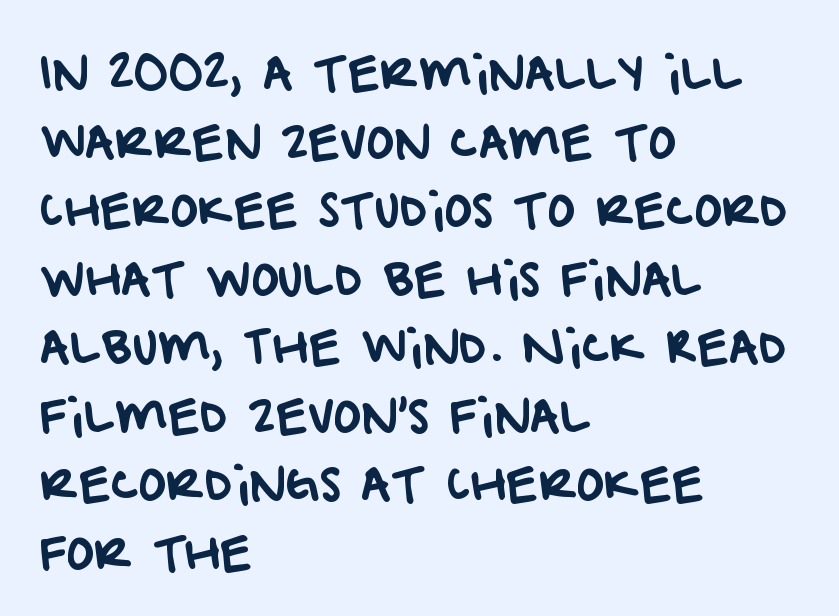
{"serif": "no", "width": "normal", "stroke_contrast": "low", "x_height": "large", "monospaced": "no", "underline": "no", "align": "left", "line_spacing": "normal", "line_spacing_ratio": 1.49, "letter_spacing": "normal", "letter_spacing_em": 0.0, "glyph_px": 46}
